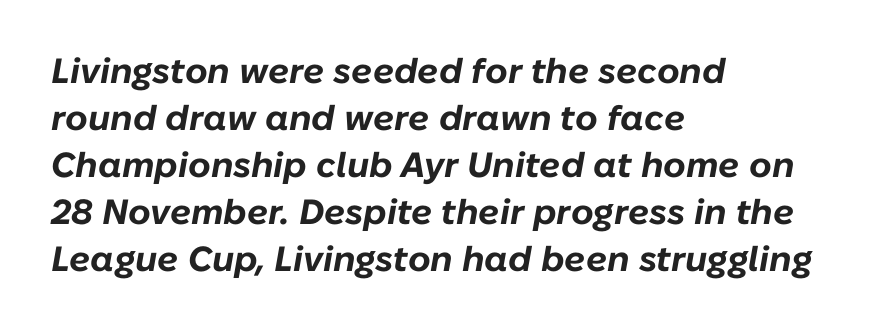
Beneath every word, the page is bare. The characters look thick and weighty, a clear bold. The rendering applies a slant to the glyphs. The rendering keeps characters at their native spacing. The text block is weighted toward the left margin, trailing off unevenly rightward. A typesetter would call this proportional, since set widths differ per character.
